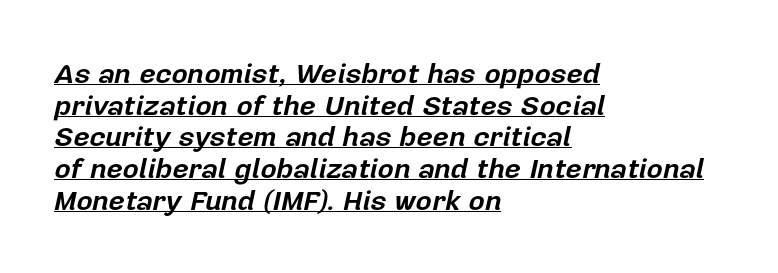
The image shows 28 px bold type, italic (leaning right); set left-aligned, tight line spacing (1.13x), normal letter spacing, underlined; low stroke contrast and a medium x-height.
